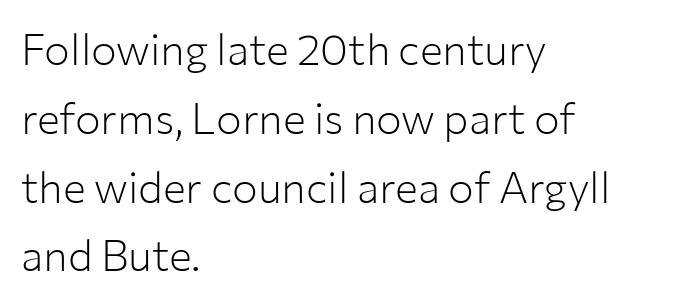
The image shows 43 px light sans-serif type, upright; set left-aligned, normal line spacing (1.6x), normal letter spacing, not underlined; low stroke contrast and a medium x-height.
